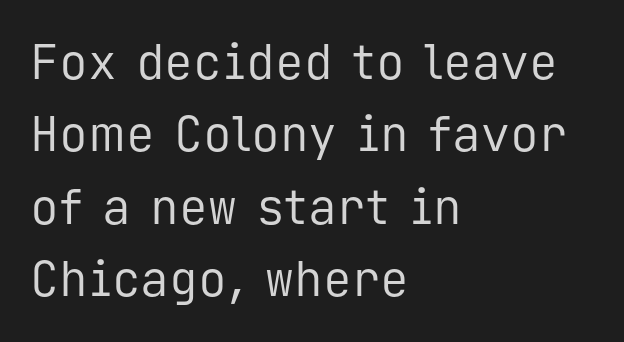
The designer went with a sans here, leaving each stem footless. The horizontal fit of the characters is conventional and even. In terms of leading, this rendering sits right in the middle. Rule under the text: the space is simply empty. Fixed-width glyphs throughout — classic coding-font behaviour. Casual observation: everything's shoved over to the left.
